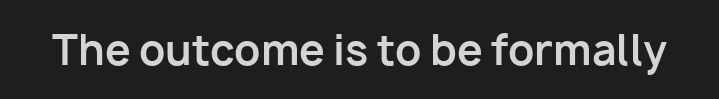
The lettering holds an erect, upright posture throughout. In terms of weight, the rendering is a true, heavy bold. Beneath every word, the page is bare. The type family on display is of the sans-serif kind. Does extra space separate the letters? No, they use regular spacing. Each letter keeps its own natural width here, so spacing adapts to shape.
